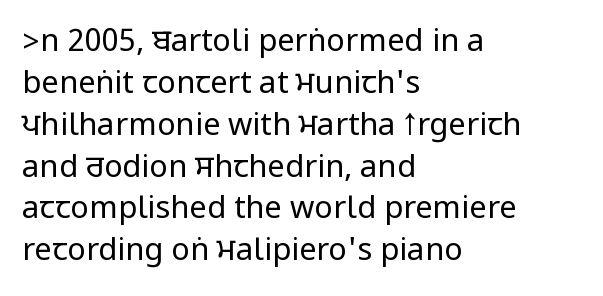
The image shows 31 px regular-weight, condensed sans-serif type, upright; set left-aligned, normal line spacing (1.35x), normal letter spacing, not underlined; low stroke contrast.
